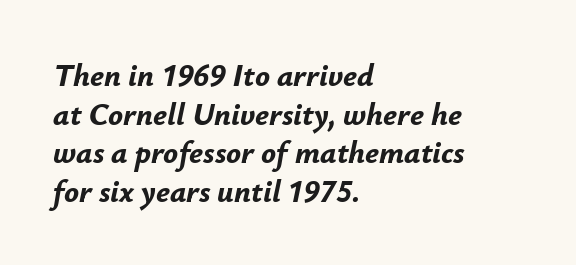
Q: Is the text bold? A: Yes.
Q: Is the text italic (slanted)? A: Yes, it leans right by about 12 degrees.
Q: Is the text underlined? A: No.
Q: How is the paragraph aligned? A: Left-aligned.
Q: Is the spacing between letters normal or unusually wide? A: Normal.
Q: Is the spacing between lines tight, normal or loose? A: Normal.
Q: Width (condensed, normal, or wide)? A: Normal.
Q: Stroke contrast? A: Low.
Q: x-height? A: Small.
Q: Monospaced? A: No.
